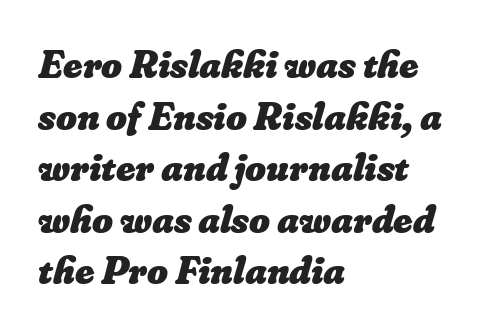
Q: Is the text bold? A: Yes.
Q: Is the text underlined? A: No.
Q: How is the paragraph aligned? A: Left-aligned.
Q: Is the spacing between letters normal or unusually wide? A: Normal.
Q: Is the spacing between lines tight, normal or loose? A: Normal.
Q: Width (condensed, normal, or wide)? A: Normal.
Q: Stroke contrast? A: Low.
Q: x-height? A: Small.
Q: Monospaced? A: No.
